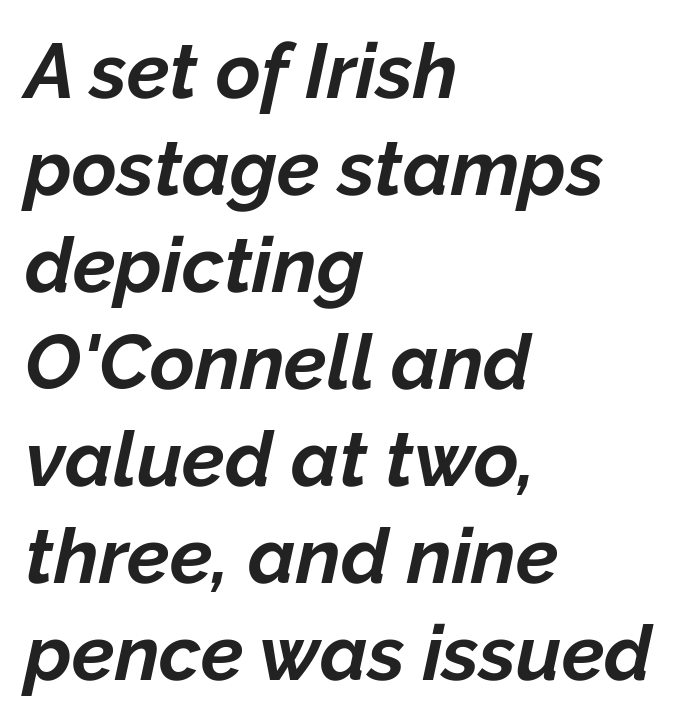
The image shows 77 px bold type, italic (leaning right); set left-aligned, normal line spacing (1.26x), normal letter spacing, not underlined; low stroke contrast and a medium x-height.
